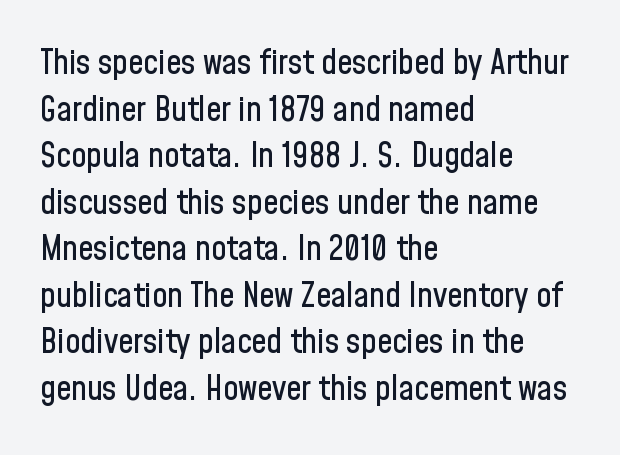
Beneath every word, the page is bare. Proportional: the letters do not fall into vertical columns. Compared with a centered layout, this one pins lines to the left instead. Is this a sans? Yes — the strokes have no serifs.
